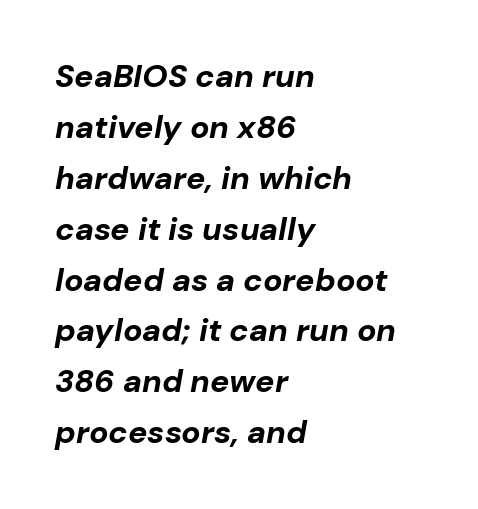
Weight check: bold — yes, fully. It's the slanting kind of type. Notice how the passage keeps a crisp vertical edge on the left only. The passage shown is typed in a proportional face where columns would drift. Compared with typical paragraphs, the rows here are spaced about the same. Only glyphs here, with clear space below each row.
